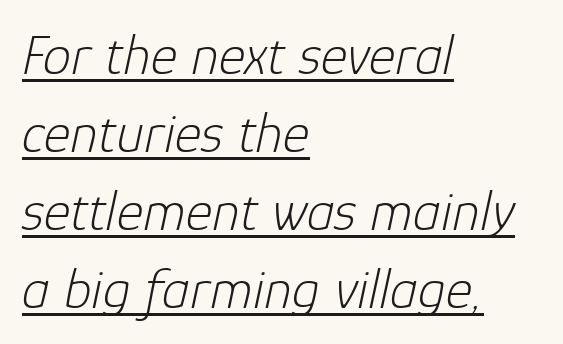
The image shows 57 px light type, italic (leaning right); set left-aligned, normal line spacing (1.37x), normal letter spacing, underlined; low stroke contrast and a medium x-height.
